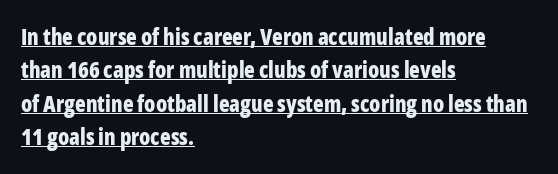
{"italic": "no", "bold": "yes", "underline": "yes", "align": "left", "line_spacing": "normal", "line_spacing_ratio": 1.52, "letter_spacing": "normal", "letter_spacing_em": 0.0, "glyph_px": 22}
